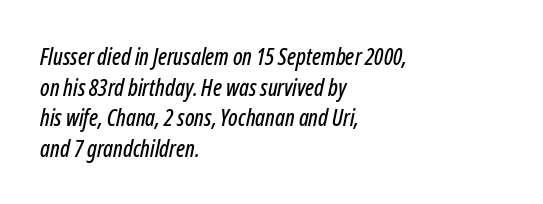
Anything drawn beneath the words? Only blank space. Horizontal alignment here is leftward, the default for most running prose. The passage shown has conventional tracking throughout. The rendering uses a moderate line-height, typical for paragraphs. An italicized treatment has been applied to the whole sample.
